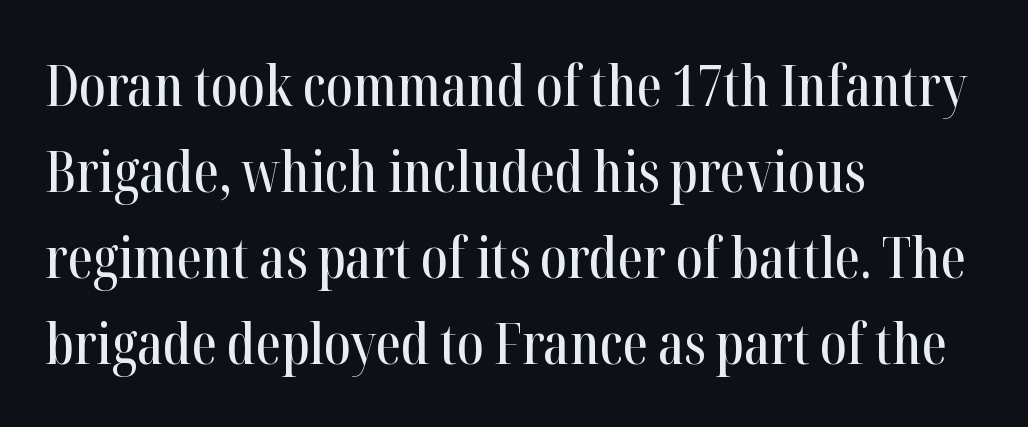
The rendering keeps characters at their native spacing. The passage is arranged the way most books set body copy — flush left. A serif font was chosen for this passage. Character widths vary here, with narrow letters taking less room than wide ones.
